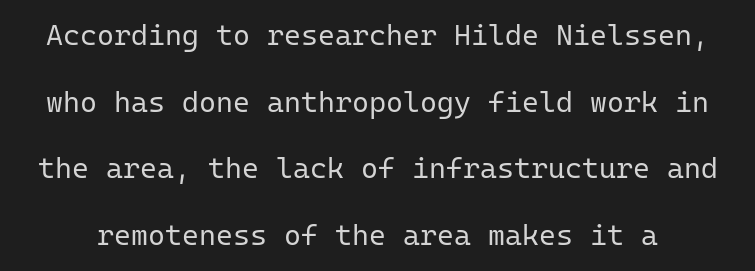
The image shows 29 px regular-weight sans-serif type, upright, monospaced; set loose line spacing (2.3x), normal letter spacing, not underlined; low stroke contrast and a medium x-height.
